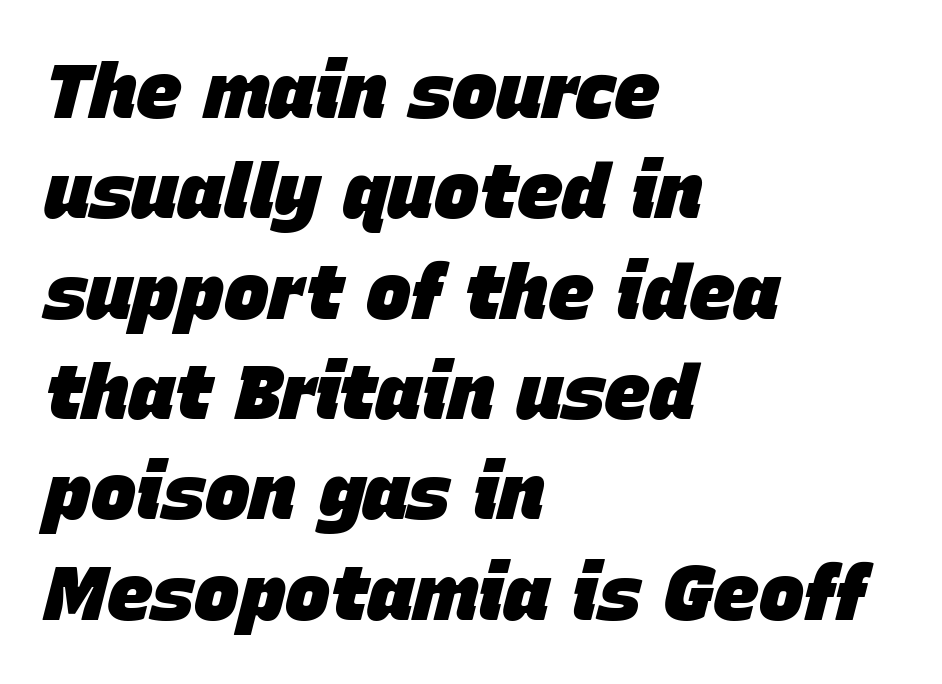
The designer left line spacing at the default. Looks like regular typesetting: each glyph gets only the width it needs. In terms of weight, the rendering is a true, heavy bold. Underlining? Definitely not there. Does the copy run flush right? No — it runs flush left. Standard letterfit; no display-style spreading of the glyphs.
